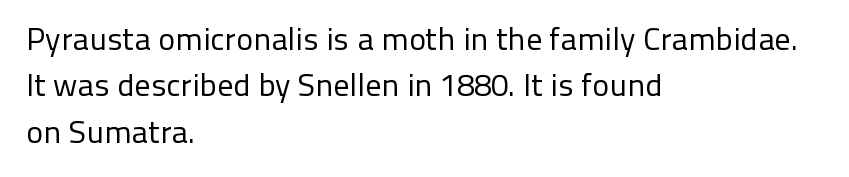
Q: Is the text bold? A: No.
Q: Is the text italic (slanted)? A: No, it is upright.
Q: Is the typeface a serif or a sans-serif typeface? A: Sans-serif.
Q: Is the text underlined? A: No.
Q: How is the paragraph aligned? A: Left-aligned.
Q: Is the spacing between letters normal or unusually wide? A: Normal.
Q: Is the spacing between lines tight, normal or loose? A: Normal.
Q: Width (condensed, normal, or wide)? A: Normal.
Q: Stroke contrast? A: Low.
Q: x-height? A: Medium.
Q: Monospaced? A: No.
